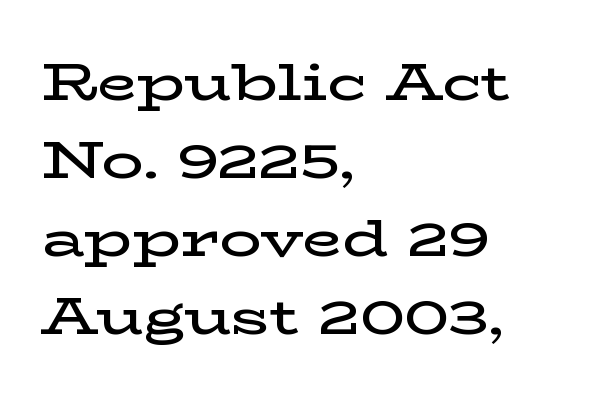
The image shows 52 px semibold, wide serif type, upright; set left-aligned, normal line spacing (1.5x), normal letter spacing, not underlined; low stroke contrast and a medium x-height.
